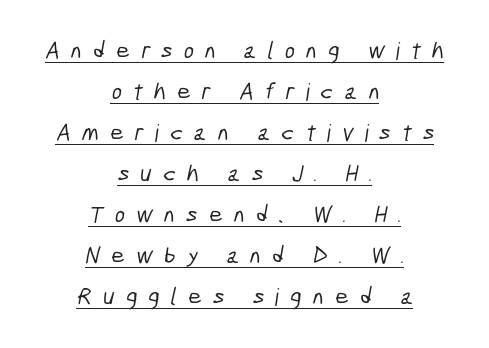
Q: Is the text underlined? A: Yes.
Q: How is the paragraph aligned? A: Centered.
Q: Is the spacing between letters normal or unusually wide? A: Unusually wide.
